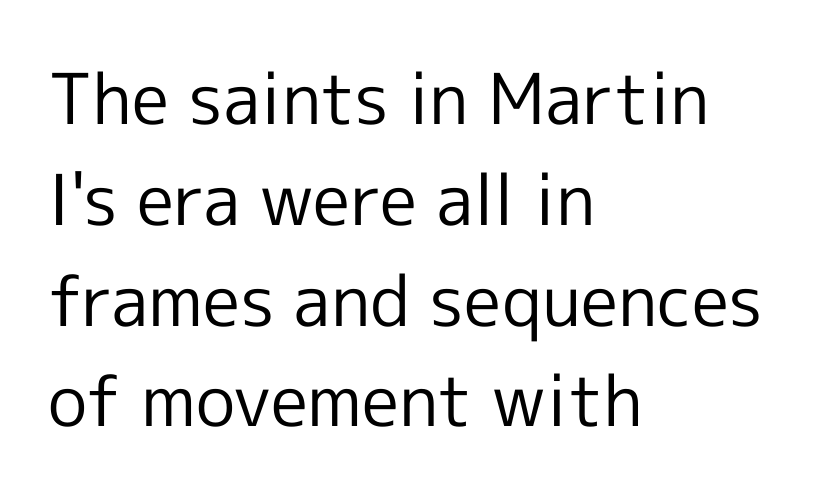
The image shows 70 px regular-weight sans-serif type, upright; set left-aligned, normal line spacing (1.44x), normal letter spacing, not underlined; a medium x-height.
